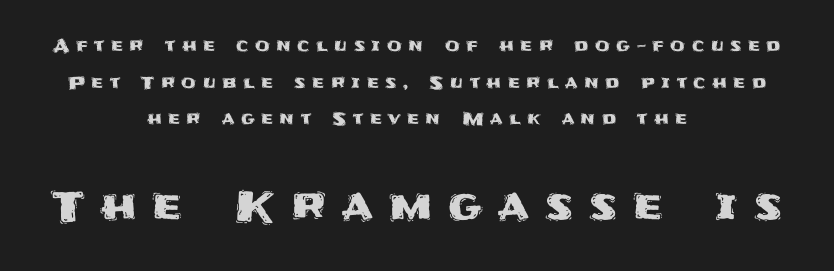
{"serif": "no", "italic": "no", "width": "normal", "stroke_contrast": "medium", "x_height": "large", "monospaced": "no", "underline": "no", "align": "center", "line_spacing": "loose", "line_spacing_ratio": 2.15, "letter_spacing": "wide", "letter_spacing_em": 0.38, "larger_block": "second", "size_ratio": 2.47, "glyph_px": 42}
